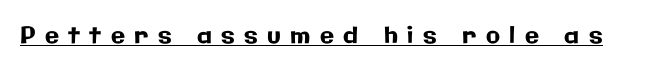
The image shows 23 px text type, upright; set unusually wide letter spacing (+0.41 em), underlined.
